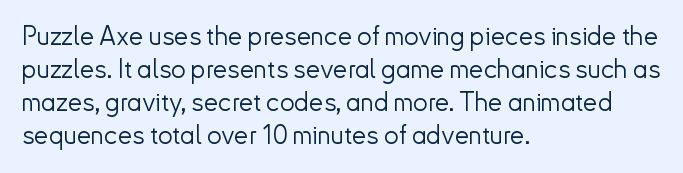
{"italic": "no", "bold": "no", "underline": "no", "align": "left", "line_spacing": "normal", "line_spacing_ratio": 1.27, "letter_spacing": "normal", "letter_spacing_em": 0.0, "glyph_px": 26}
